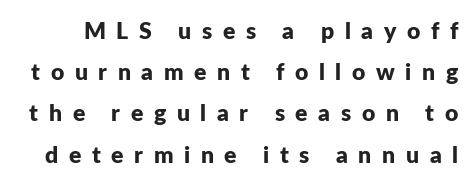
{"italic": "no", "bold": "yes", "underline": "no", "line_spacing_ratio": 1.79, "letter_spacing": "wide", "letter_spacing_em": 0.46, "glyph_px": 23}
